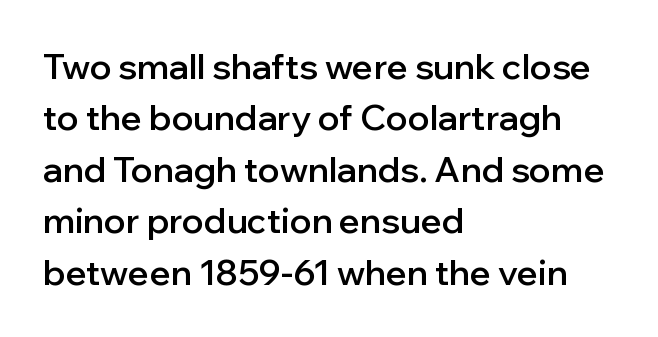
Q: Is the text bold? A: Semi-bold.
Q: Is the text italic (slanted)? A: No, it is upright.
Q: Is the typeface a serif or a sans-serif typeface? A: Sans-serif.
Q: Is the text underlined? A: No.
Q: How is the paragraph aligned? A: Left-aligned.
Q: Is the spacing between letters normal or unusually wide? A: Normal.
Q: Is the spacing between lines tight, normal or loose? A: Normal.
Q: Width (condensed, normal, or wide)? A: Normal.
Q: Stroke contrast? A: Low.
Q: x-height? A: Medium.
Q: Monospaced? A: No.
